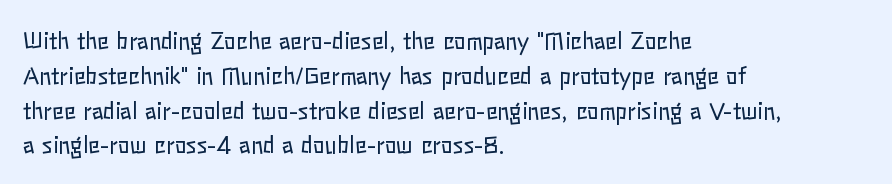
The image shows 22 px text type, upright; set left-aligned, normal line spacing (1.58x), normal letter spacing, not underlined.
